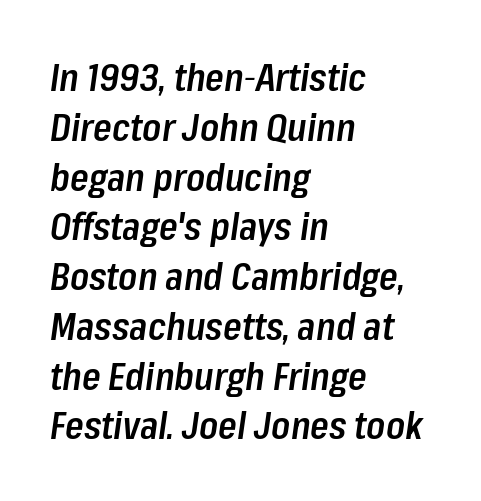
The image shows 38 px semibold, condensed type, italic (leaning right); set left-aligned, normal line spacing (1.31x), normal letter spacing, not underlined; low stroke contrast and a medium x-height.
